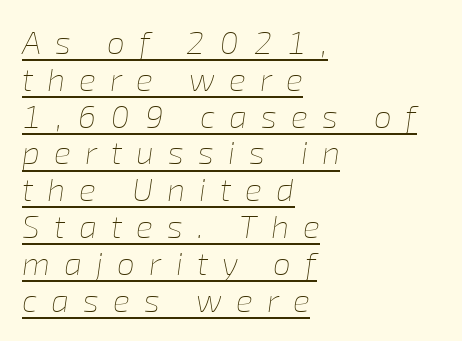
The image shows 32 px thin type, italic (leaning right); set left-aligned, tight line spacing (1.15x), unusually wide letter spacing (+0.44 em), underlined; low stroke contrast and a medium x-height.
